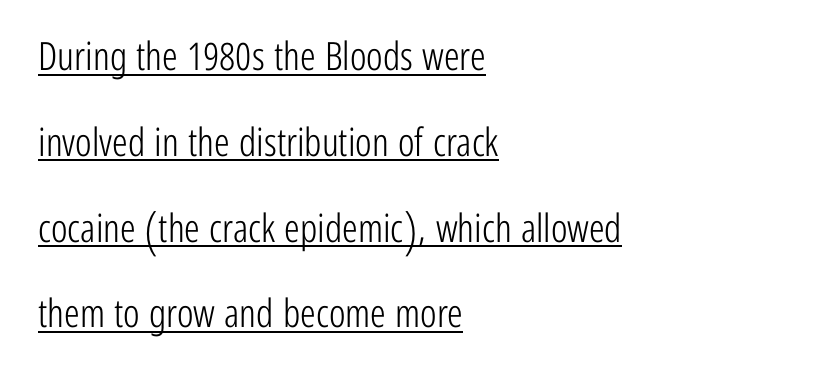
Underlined type. The axis of the letterforms is exactly vertical. What kind of face is this? One without serifs — a sans. Teacher's note: observe the even left margin — that is flush-left alignment. Honestly, the letter spacing is just normal — you wouldn't notice it. Here the designer chose a conventional face with non-uniform glyph widths.
